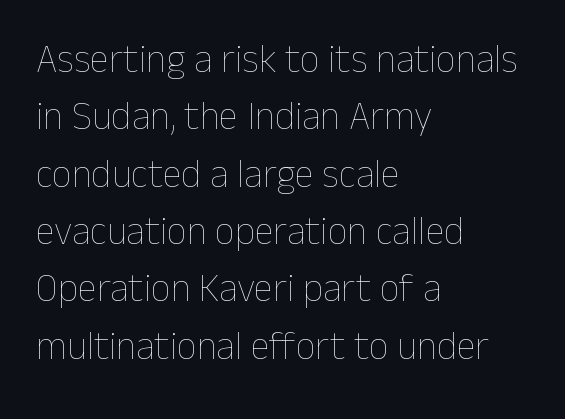
{"italic": "no", "bold": "no", "weight": "thin", "width": "normal", "stroke_contrast": "low", "x_height": "medium", "monospaced": "no", "underline": "no", "align": "left", "line_spacing": "normal", "line_spacing_ratio": 1.47, "letter_spacing": "normal", "letter_spacing_em": 0.0, "glyph_px": 39}
